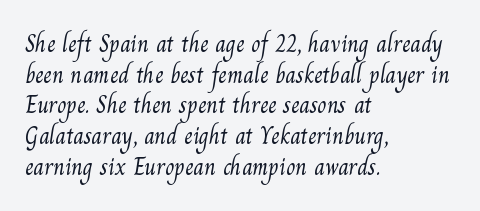
Is the stroke heavy? The answer is a plain regular-or-lighter. Glance below the letters and you will spot only blank space. The lines in this sample share a left origin and differ only in where they stop. Standard letterfit; no display-style spreading of the glyphs. Interline gaps are of average width in this sample.
